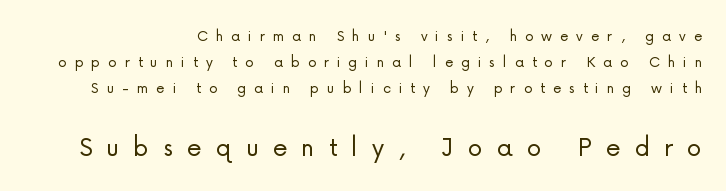
{"serif": "no", "italic": "no", "bold": "no", "weight": "light", "width": "normal", "stroke_contrast": "low", "x_height": "medium", "monospaced": "no", "underline": "no", "line_spacing": "normal", "line_spacing_ratio": 1.53, "letter_spacing": "wide", "letter_spacing_em": 0.47, "larger_block": "second", "size_ratio": 1.76, "glyph_px": 30}
